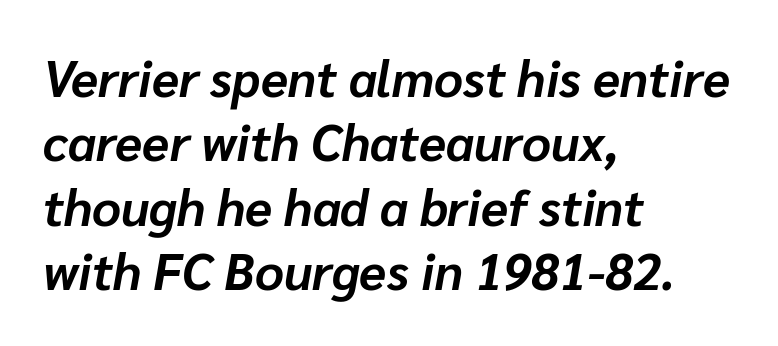
The image shows 50 px bold type, italic (leaning right); set left-aligned, normal line spacing (1.29x), normal letter spacing, not underlined; low stroke contrast and a medium x-height.
